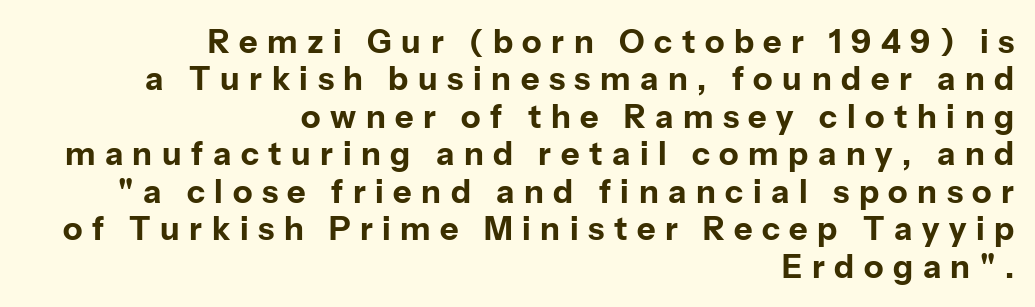
Q: Is the text bold? A: Yes.
Q: Is the text italic (slanted)? A: No, it is upright.
Q: Is the typeface a serif or a sans-serif typeface? A: Sans-serif.
Q: Is the text underlined? A: No.
Q: How is the paragraph aligned? A: Right-aligned.
Q: Is the spacing between letters normal or unusually wide? A: Unusually wide.
Q: Width (condensed, normal, or wide)? A: Normal.
Q: Stroke contrast? A: Low.
Q: x-height? A: Medium.
Q: Monospaced? A: No.
